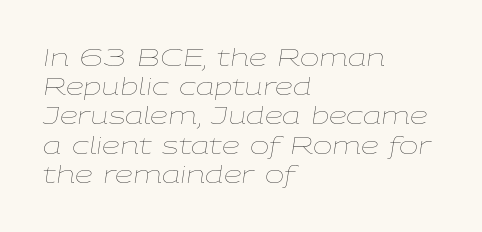
Line starts are locked; line ends wander. Letters rest on an invisible, unmarked baseline. Between one letter and the next there's only the usual sliver of space. The letters are slanted; this is an italic face. Leading matches the norm, producing a regular column.
